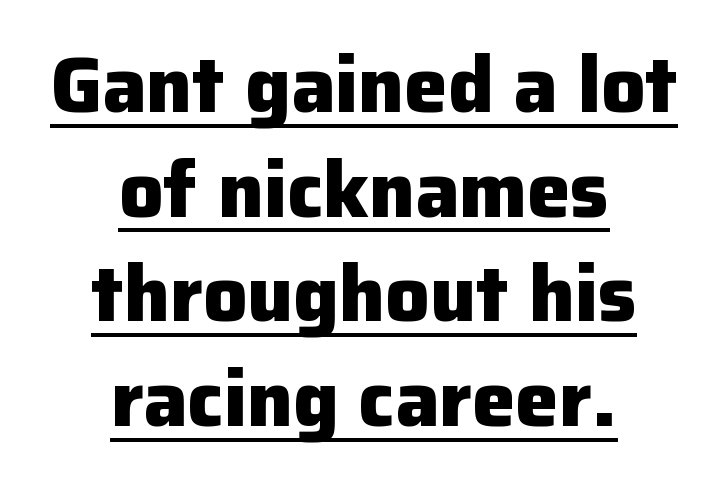
Nope, no serifs anywhere on these letters. Rows of type keep a routine distance in the vertical direction. Which margin do the lines hug? Neither — every line sits in the middle. How are the letters spaced? Ordinarily, with no added tracking. The typesetter has applied underlining to the passage shown.
